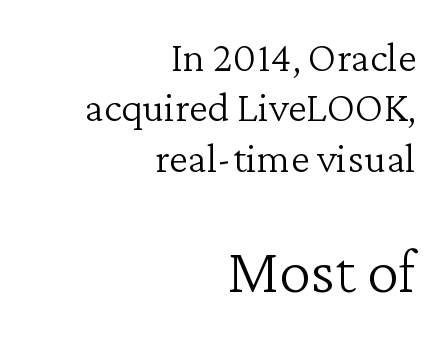
Q: Is the text bold? A: No.
Q: Is the text italic (slanted)? A: No, it is upright.
Q: Is the typeface a serif or a sans-serif typeface? A: Serif.
Q: Is the text underlined? A: No.
Q: How is the paragraph aligned? A: Right-aligned.
Q: Is the spacing between letters normal or unusually wide? A: Normal.
Q: Which block of text is set in a larger size, the first (top) or the second (bottom)? A: The second (bottom) one.
Q: Width (condensed, normal, or wide)? A: Normal.
Q: Stroke contrast? A: Low.
Q: x-height? A: Medium.
Q: Monospaced? A: No.
